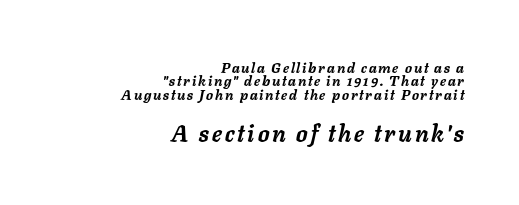
The image shows 23 px bold type, italic (leaning right); set right-aligned, tight line spacing (0.95x), not underlined; the second (bottom) block is 1.64x larger.
